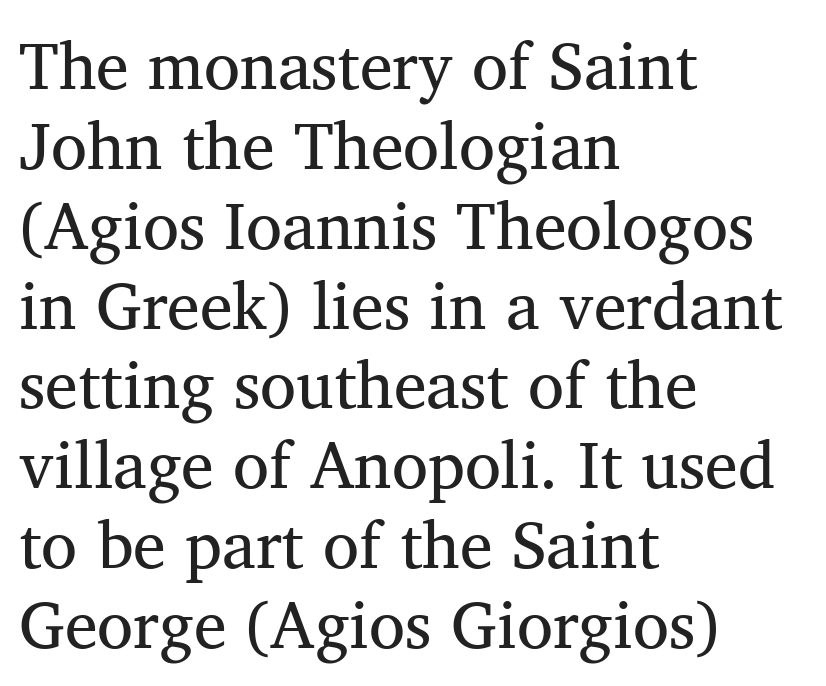
The image shows 66 px regular-weight serif type, upright; set left-aligned, line spacing 1.21x, normal letter spacing, not underlined; medium stroke contrast and a medium x-height.
